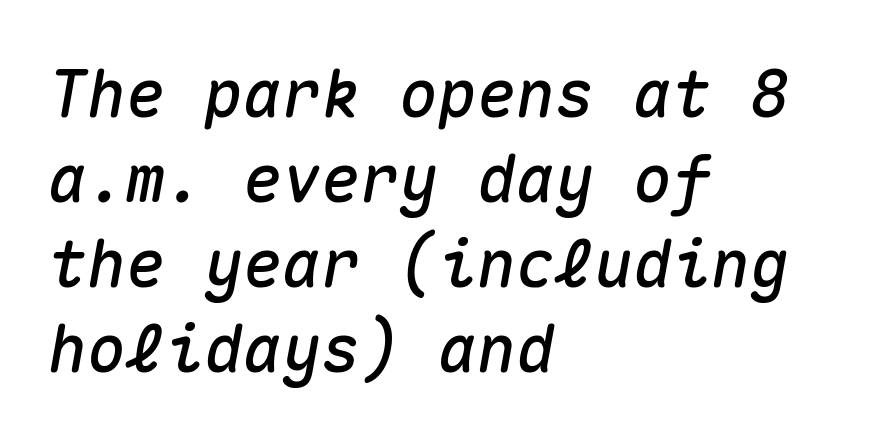
Note the uniform advance width — an 'i' takes as much space as an 'm'. Quick note: interline space is typical. One-word summary of the alignment: left. The strip under each line holds only bare page.
